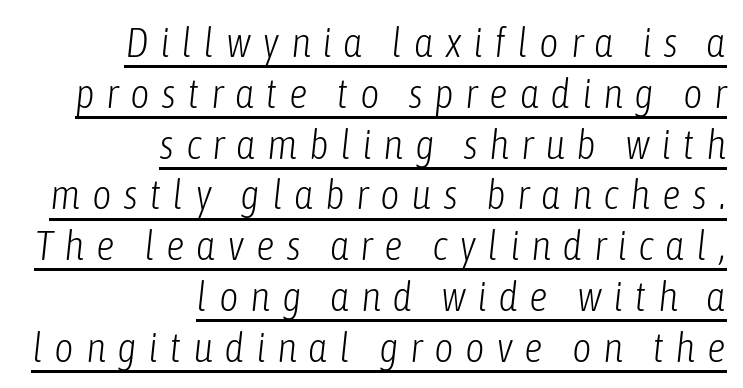
{"italic": "yes", "lean": "right", "slant_degrees": 6, "bold": "no", "weight": "light", "width": "condensed", "stroke_contrast": "low", "x_height": "medium", "monospaced": "no", "underline": "yes", "align": "right", "line_spacing_ratio": 1.21, "letter_spacing": "wide", "letter_spacing_em": 0.27, "glyph_px": 42}
